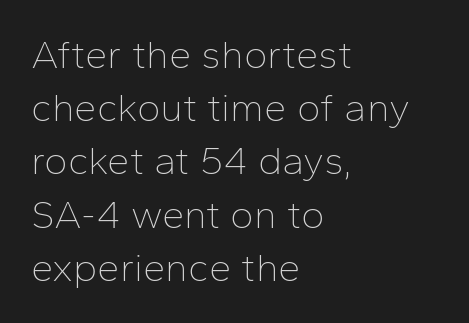
Q: Is the text bold? A: No.
Q: Is the text italic (slanted)? A: No, it is upright.
Q: Is the typeface a serif or a sans-serif typeface? A: Sans-serif.
Q: Is the text underlined? A: No.
Q: How is the paragraph aligned? A: Left-aligned.
Q: Is the spacing between letters normal or unusually wide? A: Normal.
Q: Is the spacing between lines tight, normal or loose? A: Normal.
Q: Width (condensed, normal, or wide)? A: Normal.
Q: Stroke contrast? A: Low.
Q: x-height? A: Medium.
Q: Monospaced? A: No.
